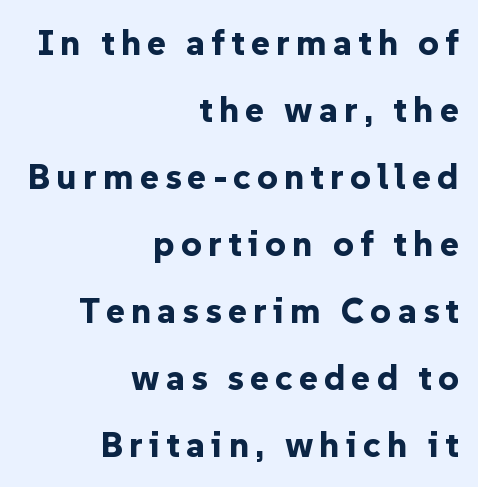
The typesetter chose a ragged-left arrangement here. The typography opts for an upright posture over an oblique one. The passage shown is not underscored anywhere. How heavy is the stroke? Heavy — this is a bold. Observe the absence of serifs on each vertical stroke in this sample.
